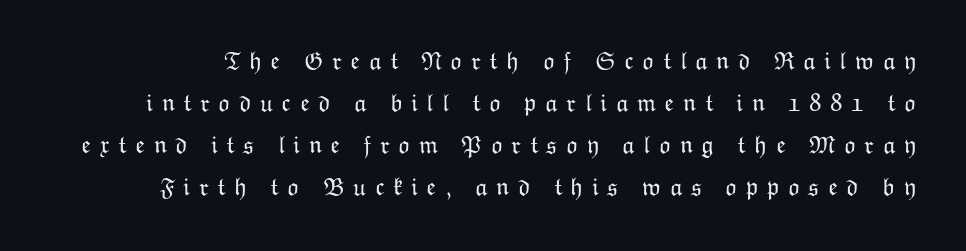
Any mark beneath the type? The region is blank. The lettering holds an erect, upright posture throughout. Stems here are at most as thick as an everyday book face. Each new line begins a customary step beneath the previous one. The type is letterspaced generously, with wide tracking.
